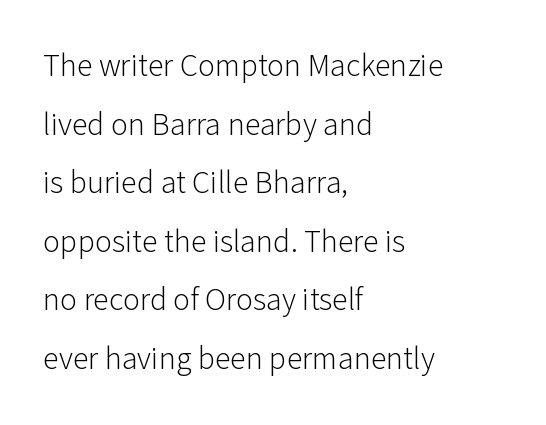
Q: Is the text bold? A: No.
Q: Is the text italic (slanted)? A: No, it is upright.
Q: Is the typeface a serif or a sans-serif typeface? A: Sans-serif.
Q: Is the text underlined? A: No.
Q: How is the paragraph aligned? A: Left-aligned.
Q: Is the spacing between letters normal or unusually wide? A: Normal.
Q: Width (condensed, normal, or wide)? A: Normal.
Q: Stroke contrast? A: Low.
Q: x-height? A: Medium.
Q: Monospaced? A: No.
